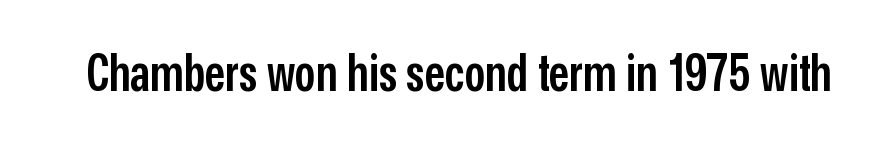
The passage shown is typed in a proportional face where columns would drift. This rendering employs a face without finishing strokes, i.e., a sans-serif. The specimen omits any rule beneath the text block's lines. A fair bit of extra ink — the face is semibold, not bold. No italicization has been applied; the sample stays upright. Students, note that the glyphs here touch the page at normal intervals.
